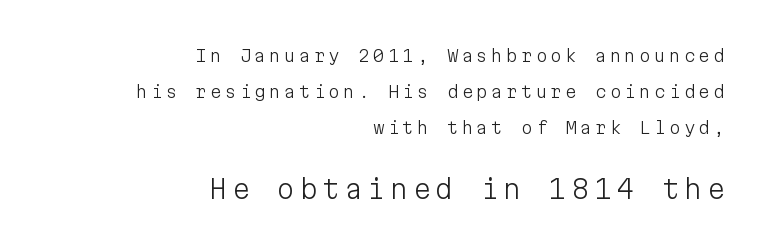
These lines stack with their right ends in a neat column. Italic? Not at all — the glyphs are vertical. Bare-footed words on every line. The composition opens small and finishes big. This sample trades compactness for vertical openness between lines. This reads as an unemphasized weight, regular at the heaviest.
